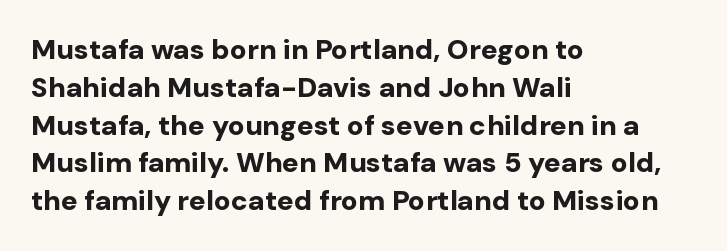
The image shows 28 px bold sans-serif type, upright; set left-aligned, normal line spacing (1.35x), normal letter spacing, not underlined; low stroke contrast and a medium x-height.
